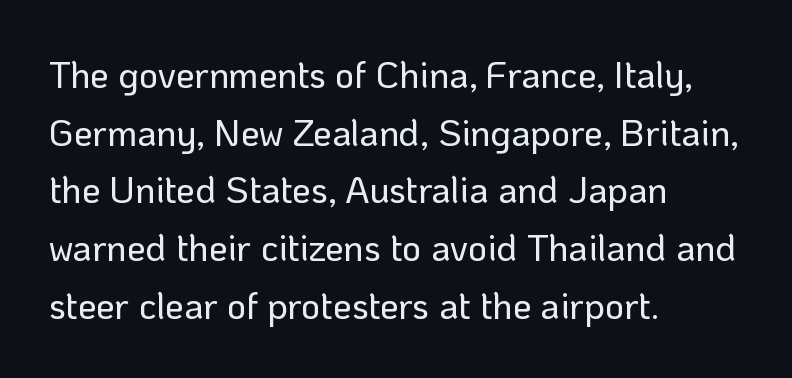
Posture: upright roman. The typesetter chose a ragged-right arrangement here. Letter spacing: default. The characters display no serif detailing; their extremities are plain.
